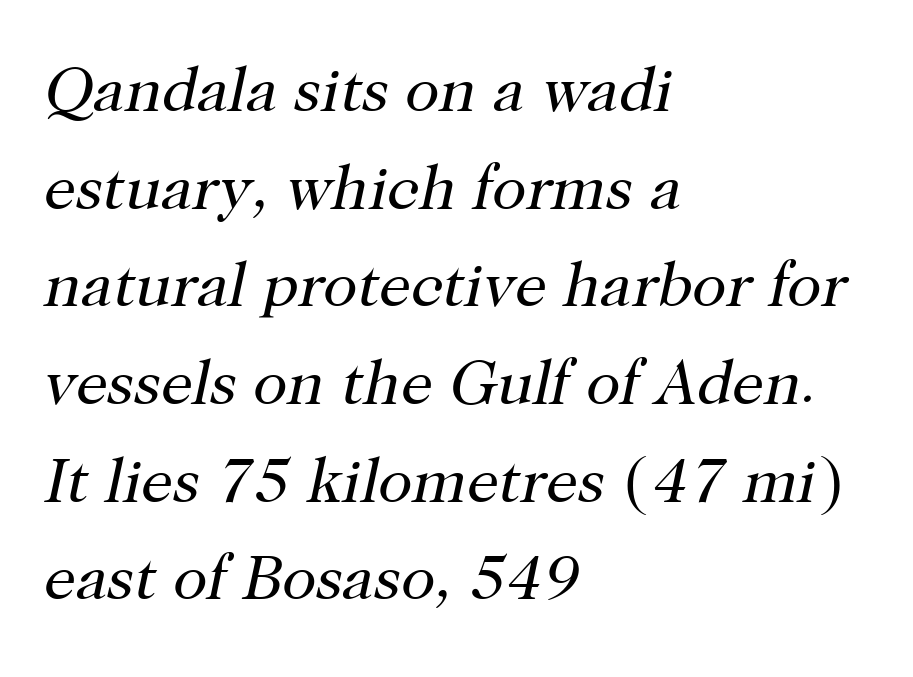
Q: Is the text bold? A: No.
Q: Is the text italic (slanted)? A: Yes, it leans right by about 12 degrees.
Q: Is the typeface a serif or a sans-serif typeface? A: Serif.
Q: Is the text underlined? A: No.
Q: How is the paragraph aligned? A: Left-aligned.
Q: Is the spacing between letters normal or unusually wide? A: Normal.
Q: Is the spacing between lines tight, normal or loose? A: Normal.
Q: Width (condensed, normal, or wide)? A: Normal.
Q: Stroke contrast? A: High.
Q: x-height? A: Medium.
Q: Monospaced? A: No.
